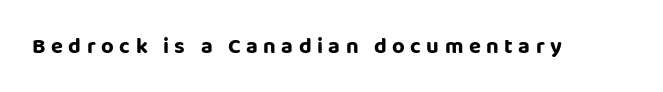
The image shows 22 px text type, upright; set unusually wide letter spacing (+0.25 em), not underlined.
